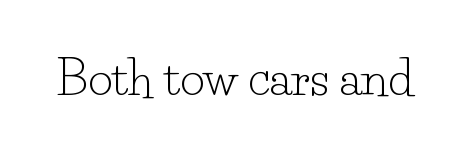
Q: Is the text bold? A: No.
Q: Is the text italic (slanted)? A: No, it is upright.
Q: Is the typeface a serif or a sans-serif typeface? A: Serif.
Q: Is the text underlined? A: No.
Q: Is the spacing between letters normal or unusually wide? A: Normal.
Q: Width (condensed, normal, or wide)? A: Normal.
Q: Stroke contrast? A: Low.
Q: x-height? A: Small.
Q: Monospaced? A: No.
